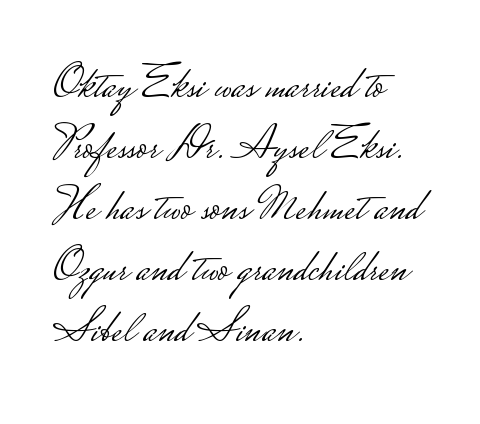
{"serif": "no", "bold": "no", "weight": "light", "width": "wide", "stroke_contrast": "low", "monospaced": "no", "underline": "no", "align": "left", "line_spacing": "normal", "line_spacing_ratio": 1.3, "letter_spacing": "normal", "letter_spacing_em": 0.0, "glyph_px": 47}
